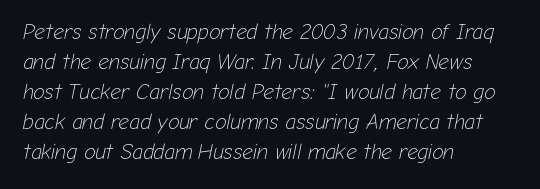
The image shows 21 px text type, italic (leaning right); set left-aligned, normal line spacing (1.43x), normal letter spacing, not underlined.
